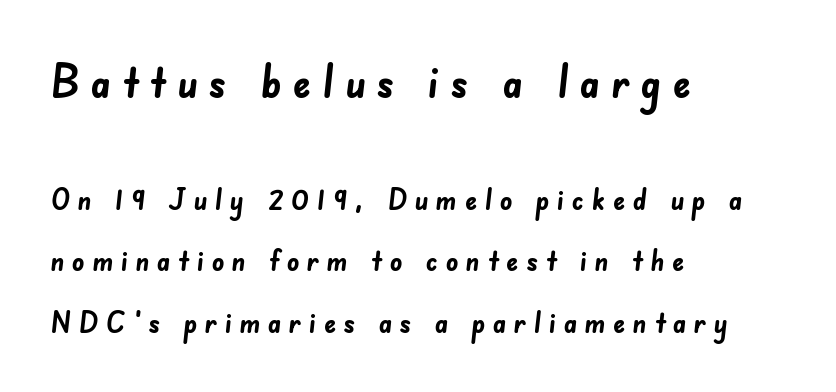
The image shows 46 px semibold sans-serif type; set left-aligned, loose line spacing (1.97x), unusually wide letter spacing (+0.23 em), not underlined; the first (top) block is 1.48x larger; low stroke contrast and a small x-height.
